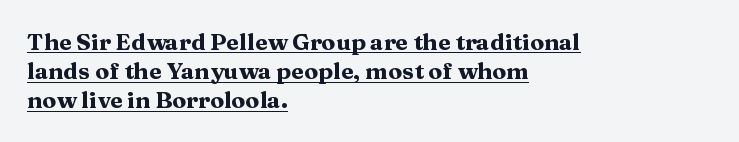
Compared with a centered layout, this one pins lines to the left instead. Caption: standard tracking, unaltered. The glyphs are accompanied by a horizontal stroke just below them. The letters stand straight up with perfectly vertical stems. Rows of type keep a routine distance in the vertical direction.
